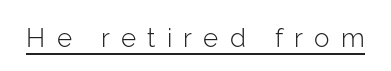
Q: Is the text bold? A: No.
Q: Is the text italic (slanted)? A: No, it is upright.
Q: Is the text underlined? A: Yes.
Q: Is the spacing between letters normal or unusually wide? A: Unusually wide.
